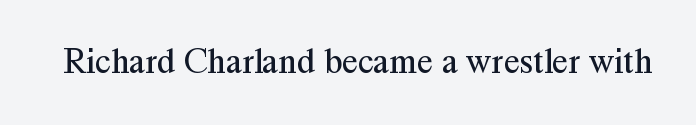
{"serif": "yes", "italic": "no", "bold": "no", "weight": "regular", "width": "normal", "stroke_contrast": "medium", "x_height": "medium", "monospaced": "no", "underline": "no", "letter_spacing": "normal", "letter_spacing_em": 0.0, "glyph_px": 36}
